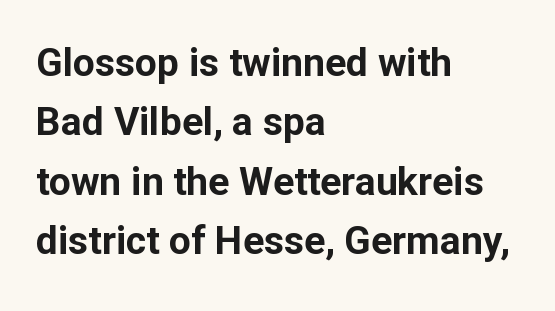
{"serif": "no", "italic": "no", "bold": "yes", "weight": "bold", "width": "normal", "stroke_contrast": "low", "x_height": "medium", "monospaced": "no", "underline": "no", "align": "left", "line_spacing": "normal", "line_spacing_ratio": 1.52, "letter_spacing": "normal", "letter_spacing_em": 0.0, "glyph_px": 39}
